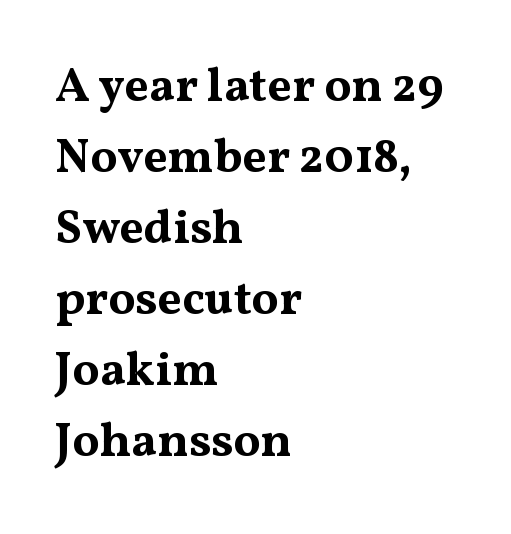
{"serif": "yes", "italic": "no", "bold": "yes", "weight": "bold", "width": "wide", "stroke_contrast": "medium", "x_height": "medium", "monospaced": "no", "underline": "no", "align": "left", "line_spacing": "normal", "line_spacing_ratio": 1.48, "letter_spacing": "normal", "letter_spacing_em": 0.0, "glyph_px": 48}
